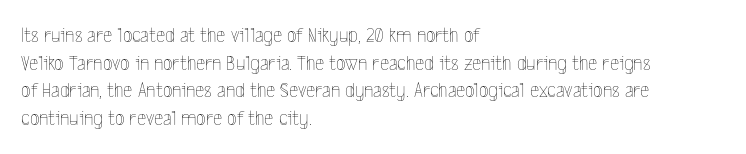
The typeface has the unassuming heft of standard copy or less. Vertical strokes here are truly vertical. A clean baseline with only descenders dipping below it. Default kerning and tracking; the words read as compact shapes.
